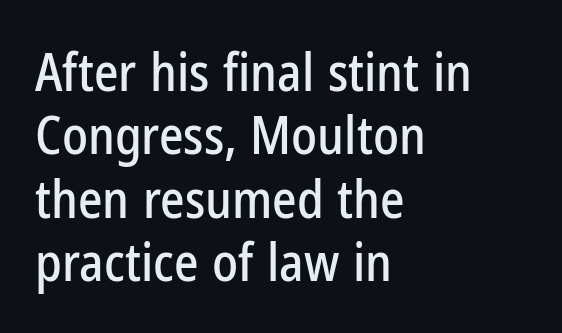
{"serif": "no", "italic": "no", "width": "condensed", "stroke_contrast": "low", "x_height": "medium", "monospaced": "no", "underline": "no", "align": "left", "line_spacing_ratio": 1.22, "letter_spacing": "normal", "letter_spacing_em": 0.0, "glyph_px": 52}
